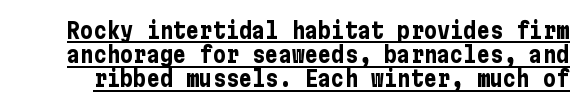
A rule runs beneath these lines of type. Line spacing here is tight. Quick note: not italic, upright. I'd describe the lettering as bold — thick and assertive. Standard letterfit; no display-style spreading of the glyphs.
